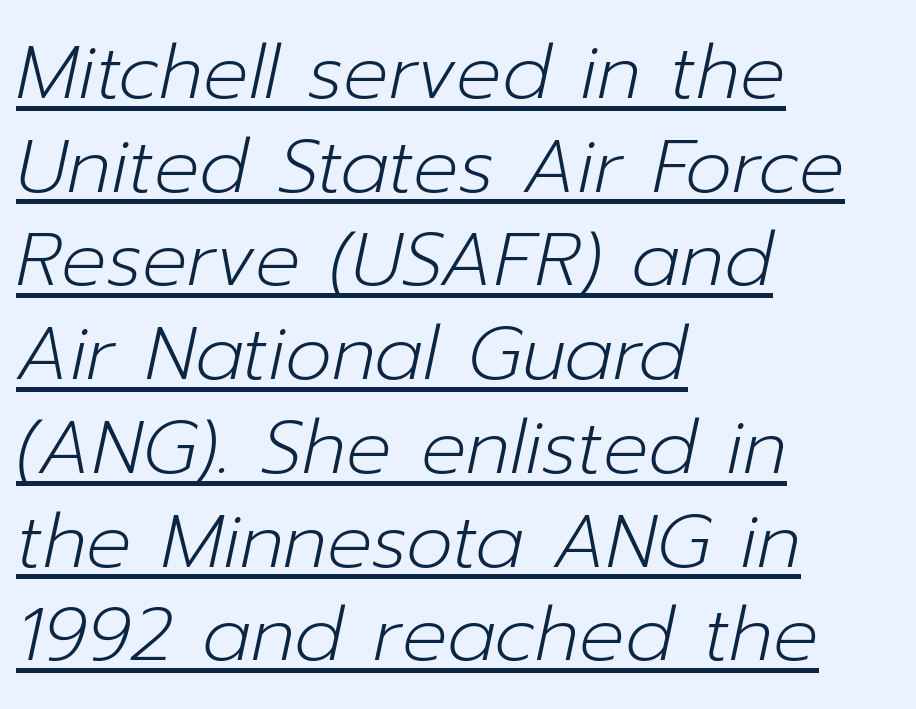
The image shows 75 px light type, italic (leaning right); set left-aligned, normal line spacing (1.25x), normal letter spacing, underlined; low stroke contrast and a medium x-height.
